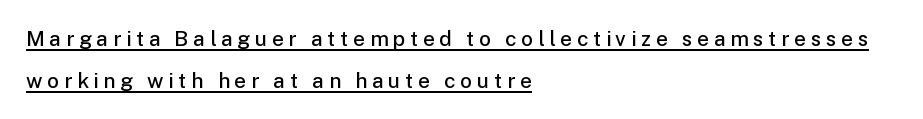
Q: Is the text bold? A: Semi-bold.
Q: Is the text italic (slanted)? A: No, it is upright.
Q: Is the text underlined? A: Yes.
Q: How is the paragraph aligned? A: Left-aligned.
Q: Is the spacing between letters normal or unusually wide? A: Unusually wide.
Q: Is the spacing between lines tight, normal or loose? A: Loose.
